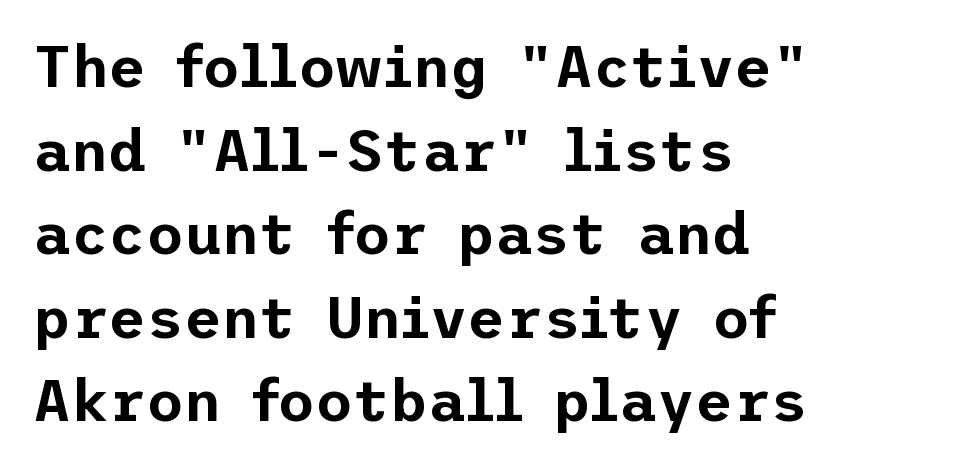
The typeface chosen for these lines omits serifs. A roman cut, with each character standing at attention. The typesetter chose a ragged-right arrangement here. Notice how descenders clear the ascenders below comfortably — that's standard leading. Nobody touched the tracking dial on this one.
